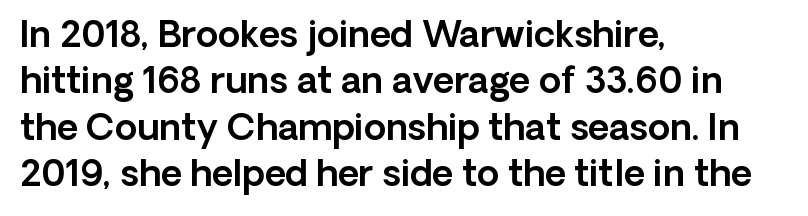
Q: Is the text italic (slanted)? A: No, it is upright.
Q: Is the typeface a serif or a sans-serif typeface? A: Sans-serif.
Q: Is the text underlined? A: No.
Q: How is the paragraph aligned? A: Left-aligned.
Q: Is the spacing between letters normal or unusually wide? A: Normal.
Q: Is the spacing between lines tight, normal or loose? A: Normal.
Q: Width (condensed, normal, or wide)? A: Normal.
Q: x-height? A: Medium.
Q: Monospaced? A: No.
